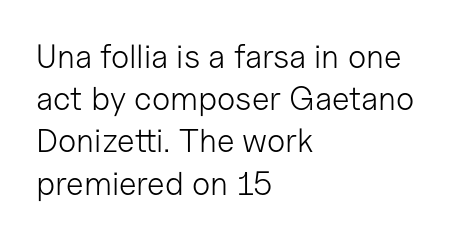
No extra tracking has been applied to these lines. Does the copy run flush right? No — it runs flush left. Evenly set lines give the paragraph a standard silhouette. You can tell from the bare stems that sans-serif type was used. Each letter keeps its own natural width here, so spacing adapts to shape. Counters stay open thanks to moderate or lighter strokes.
